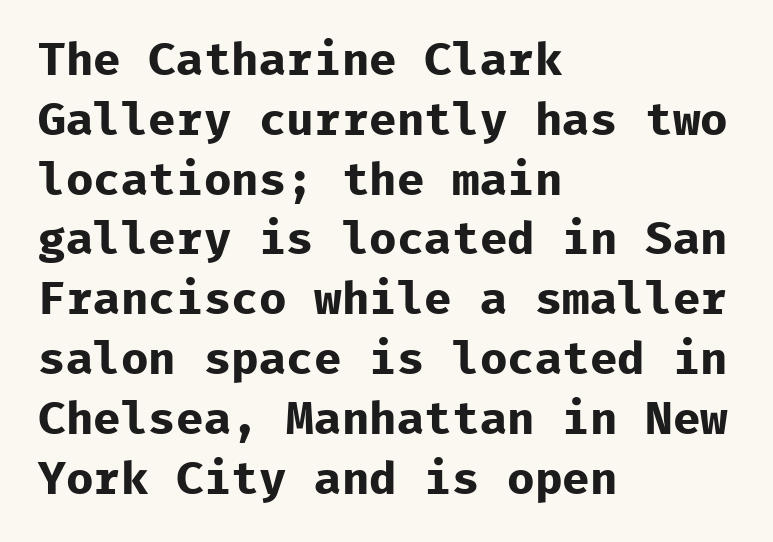
Q: Is the text bold? A: Yes.
Q: Is the text italic (slanted)? A: No, it is upright.
Q: Is the typeface a serif or a sans-serif typeface? A: Sans-serif.
Q: Is the text underlined? A: No.
Q: How is the paragraph aligned? A: Left-aligned.
Q: Is the spacing between letters normal or unusually wide? A: Normal.
Q: Is the spacing between lines tight, normal or loose? A: Normal.
Q: Width (condensed, normal, or wide)? A: Normal.
Q: Stroke contrast? A: Low.
Q: x-height? A: Medium.
Q: Monospaced? A: Yes.
